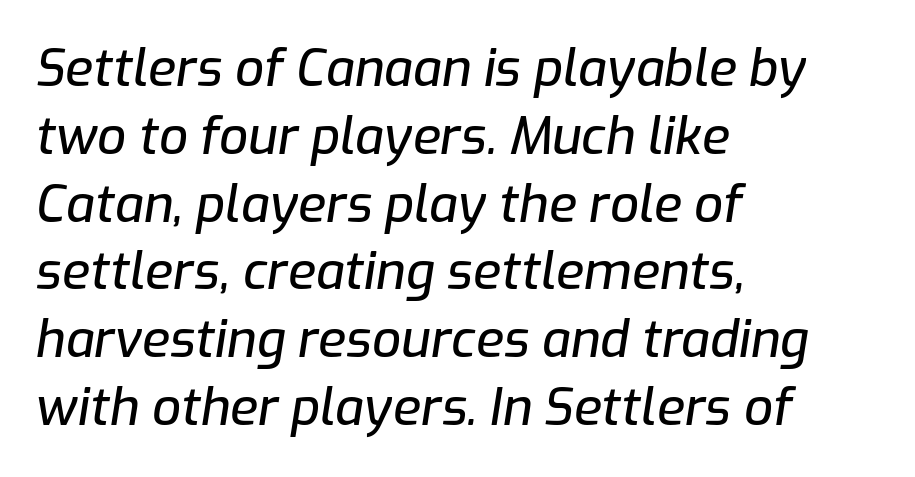
The image shows 51 px text type, italic (leaning right); set left-aligned, normal line spacing (1.33x), normal letter spacing, not underlined; low stroke contrast and a medium x-height.
